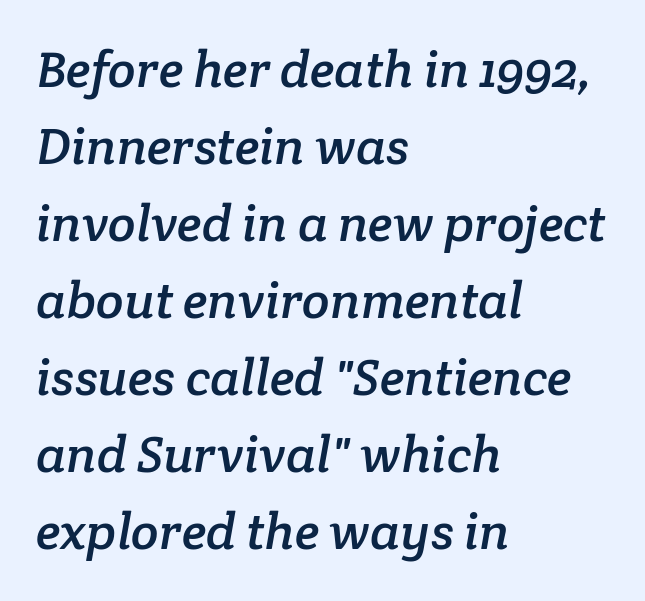
The image shows 51 px serif type; set left-aligned, normal line spacing (1.51x), normal letter spacing, not underlined; low stroke contrast and a medium x-height.
